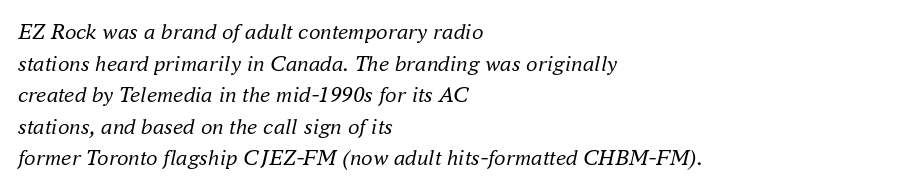
Q: Is the text bold? A: No.
Q: Is the text italic (slanted)? A: Yes, it leans right by about 16 degrees.
Q: Is the text underlined? A: No.
Q: How is the paragraph aligned? A: Left-aligned.
Q: Is the spacing between letters normal or unusually wide? A: Normal.
Q: Is the spacing between lines tight, normal or loose? A: Normal.
